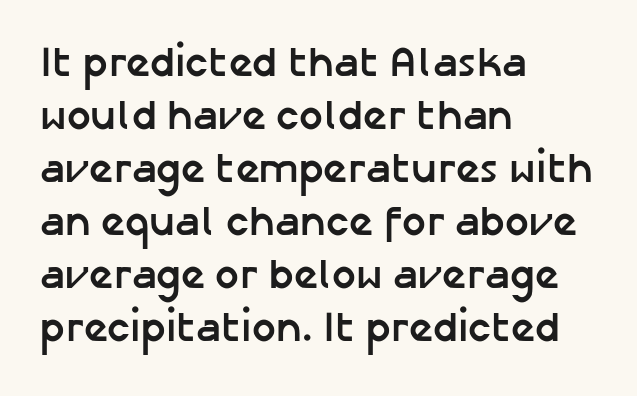
Compared with a centered layout, this one pins lines to the left instead. Does extra space separate the letters? No, they use regular spacing. Rule under the text: the space is simply empty. Every letter is thick-stroked: bold, no question. Stroke terminals: plain, sans-serif. Looks like regular typesetting: each glyph gets only the width it needs.
